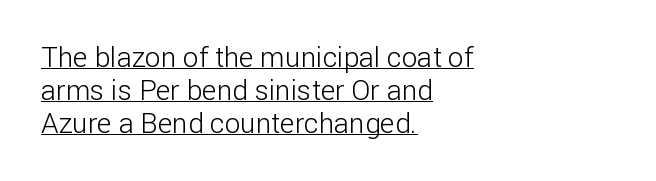
The image shows 28 px light sans-serif type, upright; set left-aligned, line spacing 1.17x, normal letter spacing, underlined; low stroke contrast and a medium x-height.
